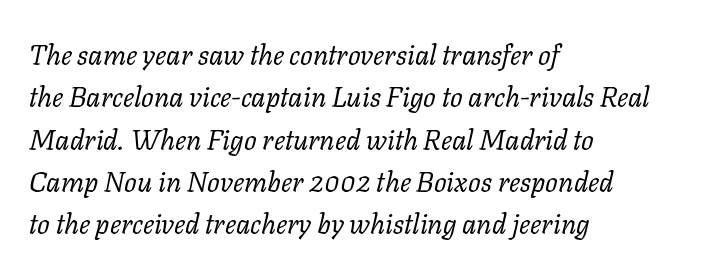
Q: Is the text bold? A: No.
Q: Is the text italic (slanted)? A: Yes, it leans right by about 11 degrees.
Q: Is the typeface a serif or a sans-serif typeface? A: Serif.
Q: Is the text underlined? A: No.
Q: How is the paragraph aligned? A: Left-aligned.
Q: Is the spacing between letters normal or unusually wide? A: Normal.
Q: Is the spacing between lines tight, normal or loose? A: Normal.
Q: Width (condensed, normal, or wide)? A: Normal.
Q: Stroke contrast? A: Low.
Q: x-height? A: Medium.
Q: Monospaced? A: No.
